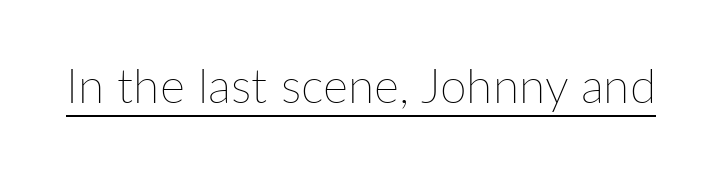
{"italic": "no", "bold": "no", "weight": "thin", "width": "normal", "stroke_contrast": "low", "x_height": "medium", "monospaced": "no", "underline": "yes", "letter_spacing": "normal", "letter_spacing_em": 0.0, "glyph_px": 48}
